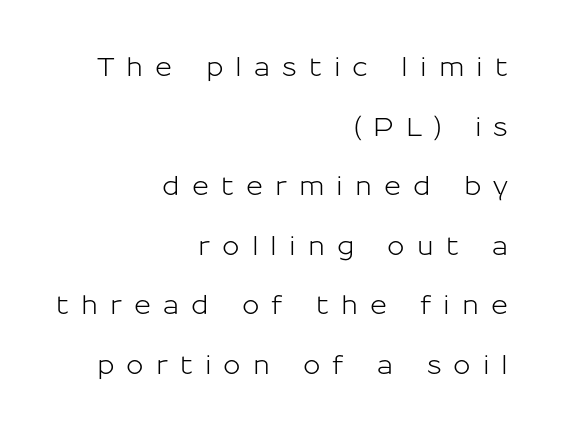
Baseline-to-baseline distance is far greater than the letter height. A student would call this right alignment; a typographer would say flush right, rag left. Beneath every word, the page is bare. This sample uses expanded letter spacing, leaving extra air between glyphs. Every character sits straight up, as roman type does.
